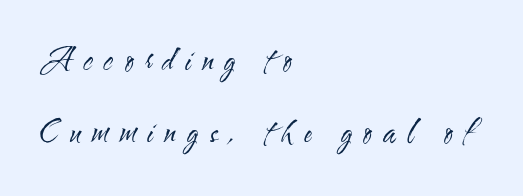
The image shows 30 px regular-weight, condensed sans-serif type; set left-aligned, loose line spacing (2.39x), unusually wide letter spacing (+0.38 em), not underlined; medium stroke contrast and a small x-height.
